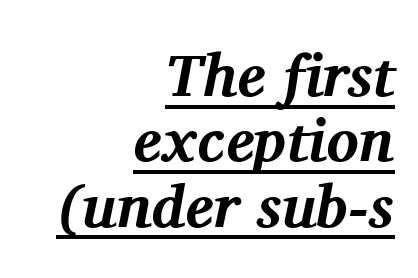
The image shows 60 px bold serif type, italic (leaning right); set right-aligned, tight line spacing (1.09x), normal letter spacing, underlined; medium stroke contrast and a medium x-height.
